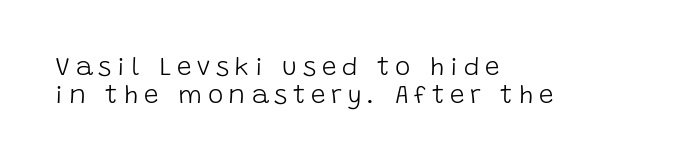
Q: Is the text bold? A: No.
Q: Is the text italic (slanted)? A: No, it is upright.
Q: Is the text underlined? A: No.
Q: How is the paragraph aligned? A: Left-aligned.
Q: Is the spacing between letters normal or unusually wide? A: Unusually wide.
Q: Is the spacing between lines tight, normal or loose? A: Tight.
